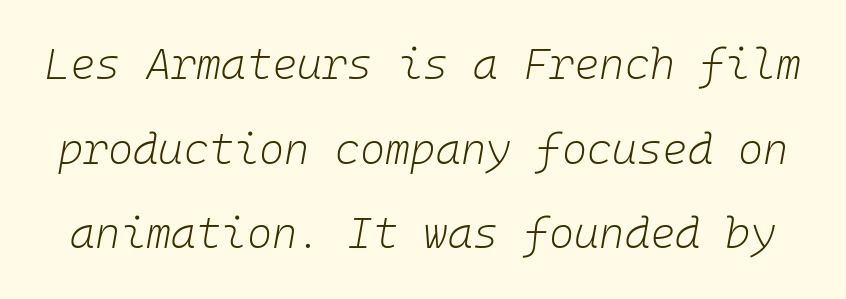
The image shows 43 px light type, italic (leaning right), monospaced; set loose line spacing (1.97x), normal letter spacing, not underlined; low stroke contrast and a medium x-height.
